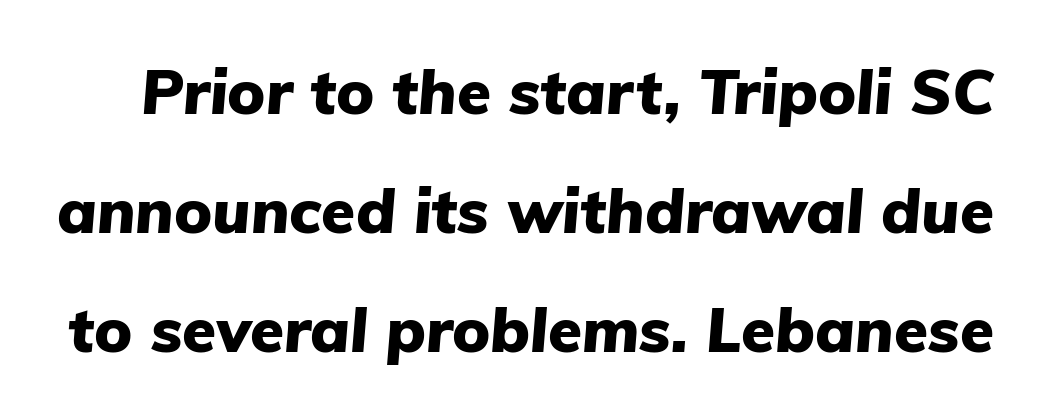
The image shows 62 px heavy type, italic (leaning right); set loose line spacing (1.92x), normal letter spacing, not underlined; low stroke contrast and a medium x-height.
